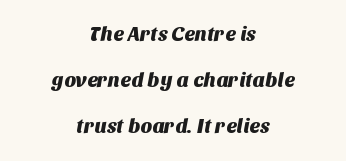
Spacing between characters is what you'd get straight out of the box. Horizontally, the lines are justified to the midpoint only. The zone under the glyphs is completely vacant. The designer dialed line spacing up above the default.
